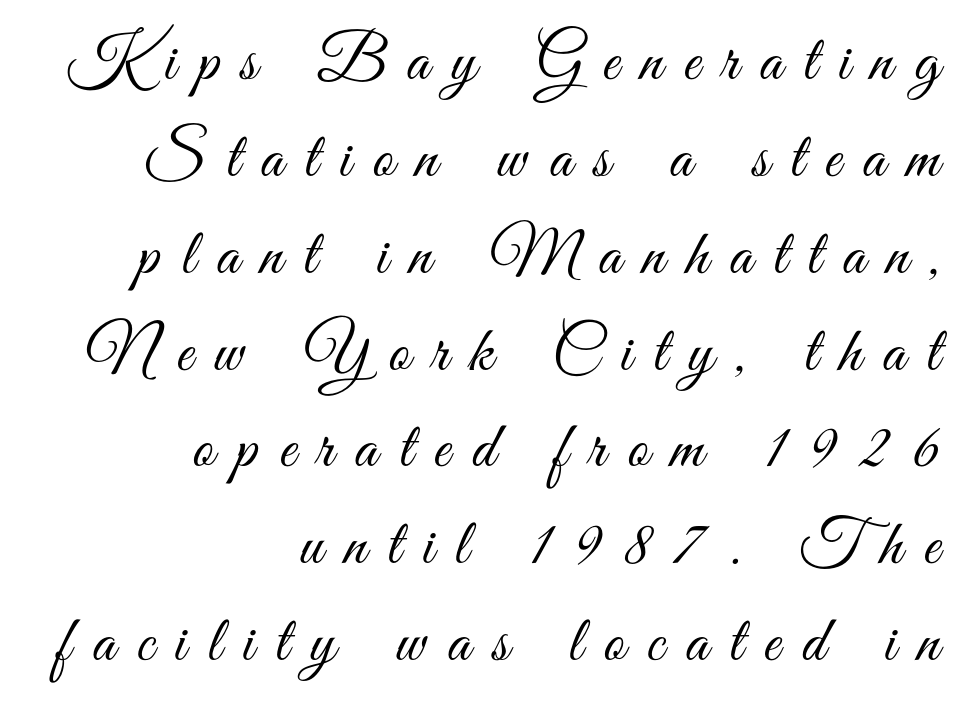
{"serif": "no", "bold": "no", "weight": "light", "width": "condensed", "stroke_contrast": "medium", "x_height": "small", "monospaced": "no", "underline": "no", "align": "right", "line_spacing": "normal", "line_spacing_ratio": 1.49, "letter_spacing": "wide", "letter_spacing_em": 0.33, "glyph_px": 65}
